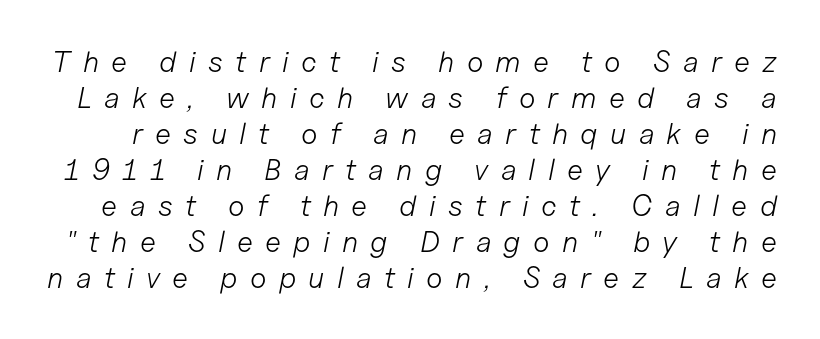
{"italic": "yes", "lean": "right", "slant_degrees": 11, "bold": "no", "weight": "light", "width": "normal", "stroke_contrast": "low", "x_height": "medium", "monospaced": "no", "underline": "no", "line_spacing_ratio": 1.2, "letter_spacing": "wide", "letter_spacing_em": 0.41, "glyph_px": 30}
